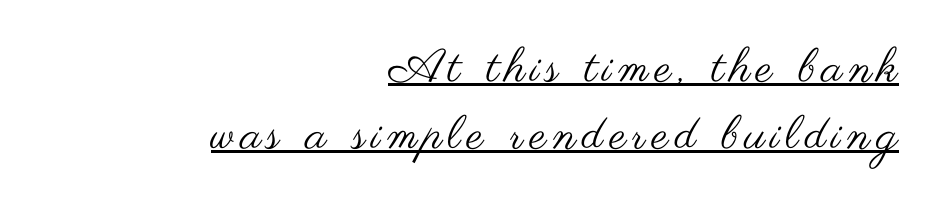
{"serif": "no", "bold": "no", "weight": "regular", "width": "wide", "stroke_contrast": "medium", "x_height": "small", "monospaced": "no", "underline": "yes", "align": "right", "line_spacing": "normal", "line_spacing_ratio": 1.42, "glyph_px": 47}
